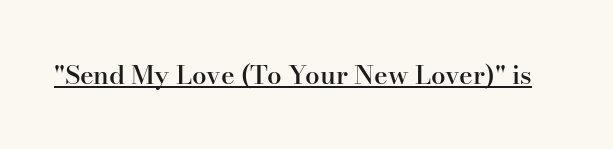
Q: Is the text bold? A: Semi-bold.
Q: Is the text italic (slanted)? A: No, it is upright.
Q: Is the text underlined? A: Yes.
Q: Is the spacing between letters normal or unusually wide? A: Normal.
